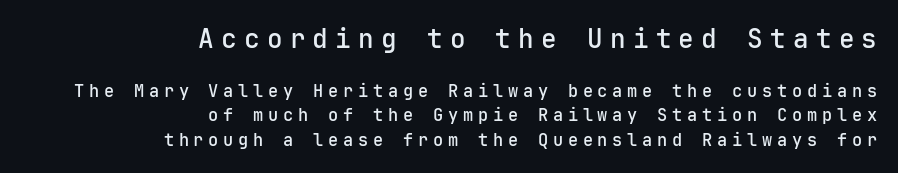
Q: Is the text bold? A: Semi-bold.
Q: Is the text italic (slanted)? A: No, it is upright.
Q: Is the text underlined? A: No.
Q: How is the paragraph aligned? A: Right-aligned.
Q: Is the spacing between letters normal or unusually wide? A: Unusually wide.
Q: Is the spacing between lines tight, normal or loose? A: Normal.
Q: Which block of text is set in a larger size, the first (top) or the second (bottom)? A: The first (top) one.
